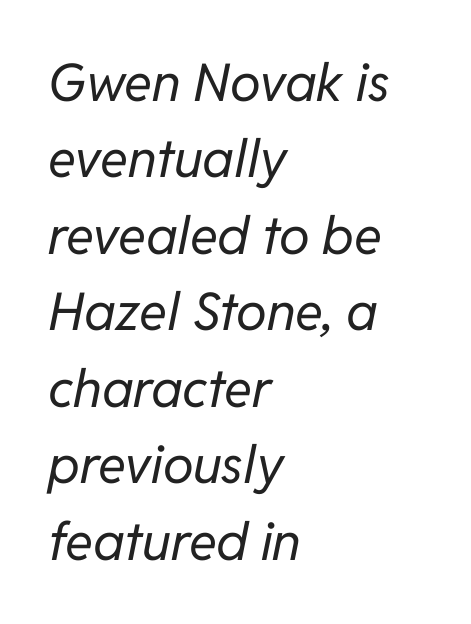
Weight: not bold — regular or lighter. Glyph-to-glyph distance matches everyday printed text. The text carries the slant typical of an italic or oblique font. The face used here is proportionally spaced, like ordinary book or web type.
